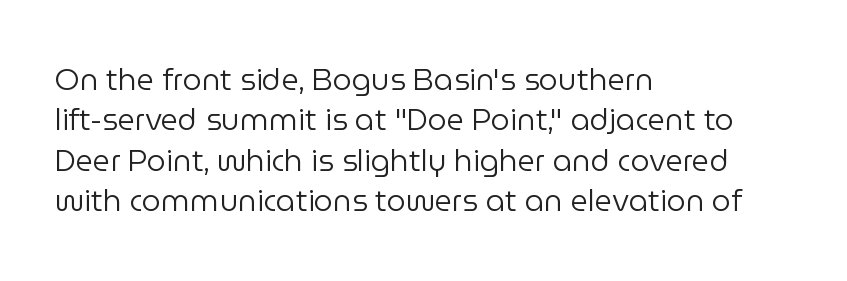
Q: Is the text bold? A: No.
Q: Is the text italic (slanted)? A: No, it is upright.
Q: Is the typeface a serif or a sans-serif typeface? A: Sans-serif.
Q: Is the text underlined? A: No.
Q: How is the paragraph aligned? A: Left-aligned.
Q: Is the spacing between letters normal or unusually wide? A: Normal.
Q: Is the spacing between lines tight, normal or loose? A: Normal.
Q: Width (condensed, normal, or wide)? A: Normal.
Q: Stroke contrast? A: Low.
Q: x-height? A: Medium.
Q: Monospaced? A: No.
